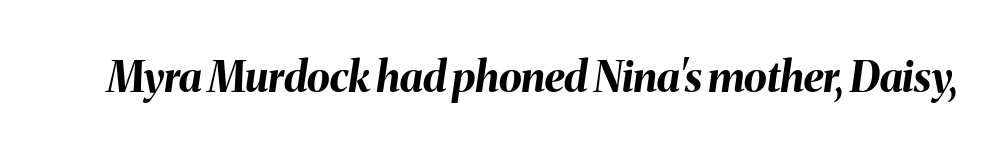
{"italic": "yes", "lean": "right", "slant_degrees": 8, "bold": "yes", "weight": "bold", "width": "normal", "stroke_contrast": "medium", "x_height": "medium", "monospaced": "no", "underline": "no", "letter_spacing": "normal", "letter_spacing_em": 0.0, "glyph_px": 42}
